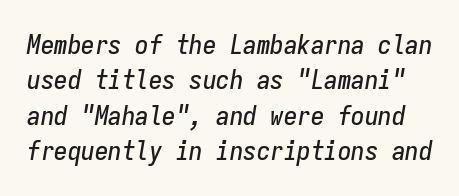
The image shows 27 px text type, italic (leaning right); set normal line spacing (1.31x), normal letter spacing, not underlined.
